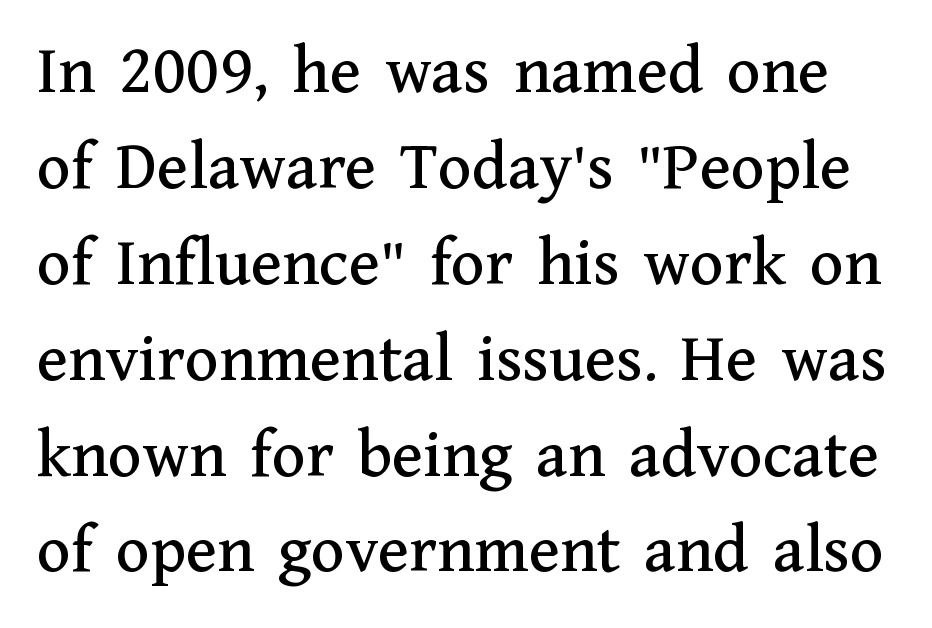
Letter spacing: default. Evenly set lines give the paragraph a standard silhouette. Rule under the text: the space is simply empty. These lines are rendered in a variable-pitch font.
